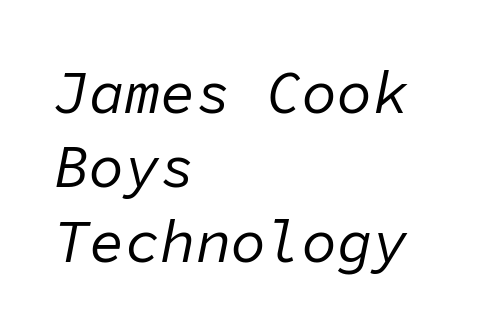
The lines in this sample share a left origin and differ only in where they stop. An italicized treatment has been applied to the whole sample. This sample has the even, mechanical cadence of fixed-width lettering. Tracking here is standard; glyphs follow each other at the usual distance. Stroke mass is kept to a normal reading level or below.
